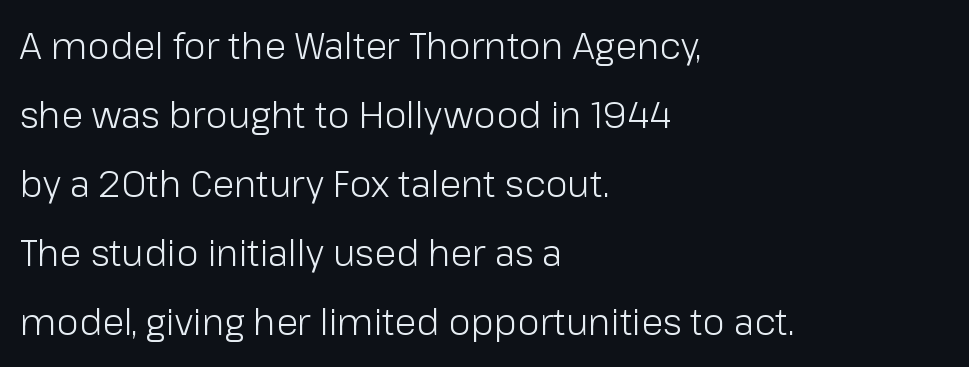
{"serif": "no", "italic": "no", "bold": "no", "weight": "light", "width": "normal", "stroke_contrast": "low", "x_height": "medium", "monospaced": "no", "underline": "no", "align": "left", "line_spacing": "loose", "line_spacing_ratio": 1.92, "letter_spacing": "normal", "letter_spacing_em": 0.0, "glyph_px": 36}
